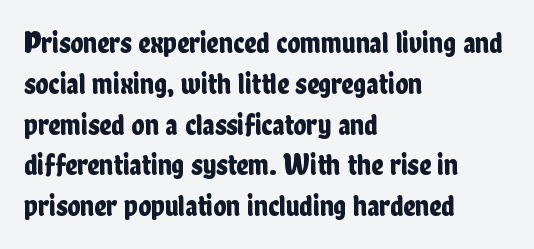
Q: Is the text italic (slanted)? A: No, it is upright.
Q: Is the typeface a serif or a sans-serif typeface? A: Sans-serif.
Q: Is the text underlined? A: No.
Q: How is the paragraph aligned? A: Left-aligned.
Q: Is the spacing between letters normal or unusually wide? A: Normal.
Q: Is the spacing between lines tight, normal or loose? A: Normal.
Q: Width (condensed, normal, or wide)? A: Condensed.
Q: Stroke contrast? A: Low.
Q: x-height? A: Medium.
Q: Monospaced? A: No.
